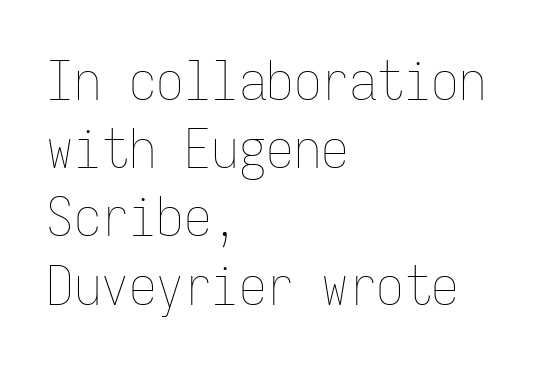
Q: Is the text bold? A: No.
Q: Is the text italic (slanted)? A: No, it is upright.
Q: Is the text underlined? A: No.
Q: How is the paragraph aligned? A: Left-aligned.
Q: Is the spacing between letters normal or unusually wide? A: Normal.
Q: Width (condensed, normal, or wide)? A: Condensed.
Q: Stroke contrast? A: Low.
Q: x-height? A: Medium.
Q: Monospaced? A: Yes.
